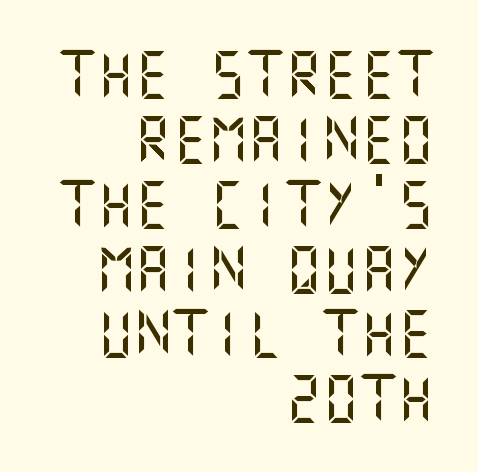
{"serif": "no", "italic": "no", "width": "normal", "stroke_contrast": "medium", "x_height": "large", "underline": "no", "align": "right", "line_spacing": "normal", "line_spacing_ratio": 1.38, "letter_spacing": "normal", "letter_spacing_em": 0.0, "glyph_px": 47}
